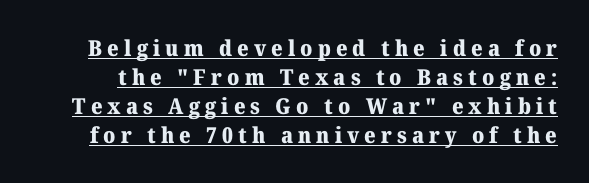
{"italic": "no", "bold": "yes", "underline": "yes", "line_spacing": "normal", "line_spacing_ratio": 1.32, "letter_spacing": "wide", "letter_spacing_em": 0.23, "glyph_px": 22}
